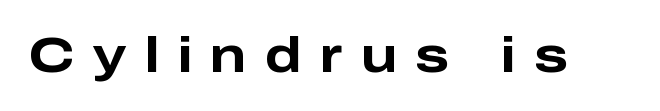
The image shows 50 px bold, wide sans-serif type, upright; set unusually wide letter spacing (+0.36 em), not underlined; low stroke contrast and a medium x-height.
